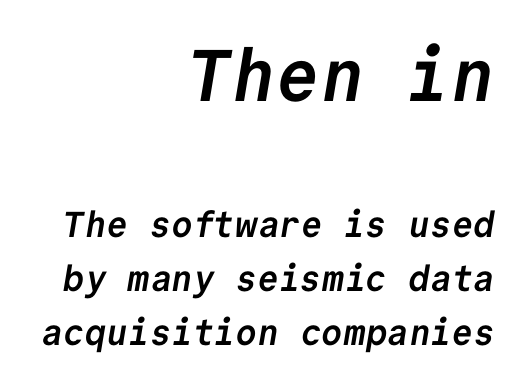
Character size in the leading block exceeds that of the trailing block. Honestly, the row spacing looks completely unremarkable. Is this a sans? Yes — the strokes have no serifs. Look at the tracking — it's just the regular setting, nothing added. This rendering features lettering with no underline. Chunky letters — that's bold for sure.
